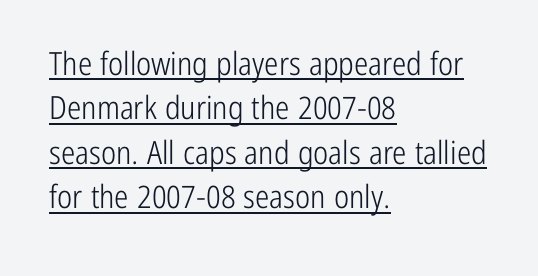
Q: Is the text bold? A: No.
Q: Is the text italic (slanted)? A: No, it is upright.
Q: Is the typeface a serif or a sans-serif typeface? A: Sans-serif.
Q: Is the text underlined? A: Yes.
Q: How is the paragraph aligned? A: Left-aligned.
Q: Is the spacing between letters normal or unusually wide? A: Normal.
Q: Is the spacing between lines tight, normal or loose? A: Normal.
Q: Width (condensed, normal, or wide)? A: Condensed.
Q: Stroke contrast? A: Low.
Q: x-height? A: Medium.
Q: Monospaced? A: No.
